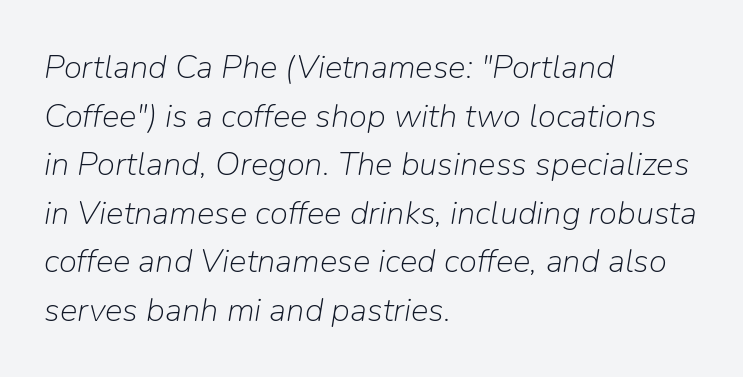
Q: Is the text bold? A: No.
Q: Is the text italic (slanted)? A: Yes, it leans right by about 9 degrees.
Q: Is the text underlined? A: No.
Q: How is the paragraph aligned? A: Left-aligned.
Q: Is the spacing between letters normal or unusually wide? A: Normal.
Q: Is the spacing between lines tight, normal or loose? A: Normal.
Q: Width (condensed, normal, or wide)? A: Normal.
Q: Stroke contrast? A: Low.
Q: x-height? A: Medium.
Q: Monospaced? A: No.
